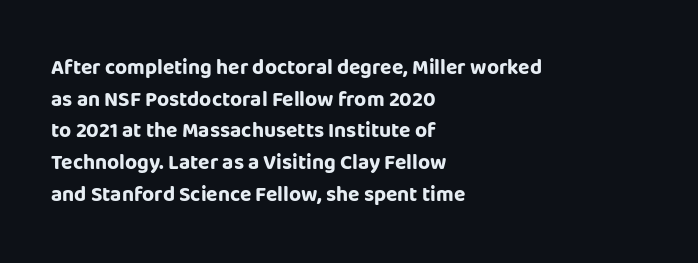
This is roman type, the default non-slanted kind. Observe the ordinary spacing: letters are neighbours, not strangers. The space between consecutive lines is moderate. Leftover space on each line is placed entirely after the last word. The string is rendered with underlining switched off. What weight is shown? A full bold with thick strokes.
